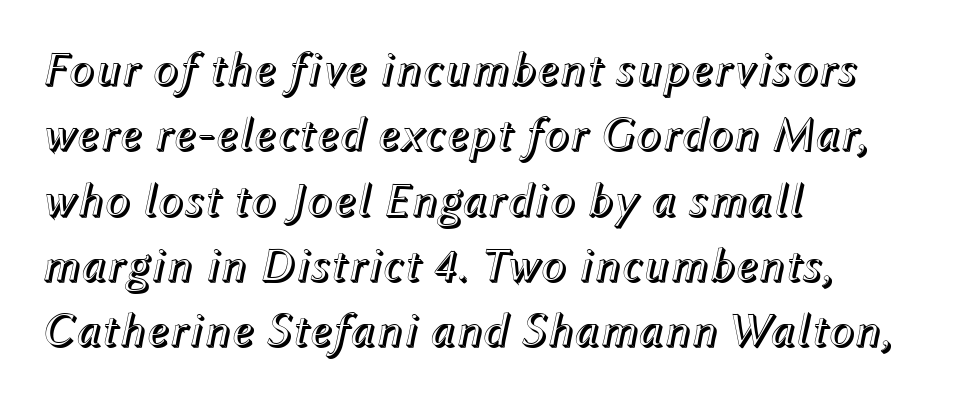
Q: Is the text italic (slanted)? A: Yes, it leans right by about 12 degrees.
Q: Is the text underlined? A: No.
Q: How is the paragraph aligned? A: Left-aligned.
Q: Is the spacing between letters normal or unusually wide? A: Normal.
Q: Is the spacing between lines tight, normal or loose? A: Normal.
Q: Width (condensed, normal, or wide)? A: Normal.
Q: x-height? A: Medium.
Q: Monospaced? A: No.
